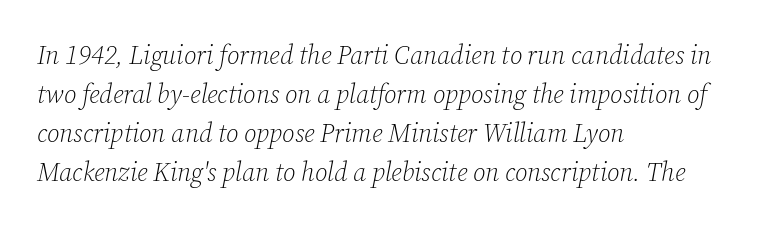
Q: Is the text bold? A: No.
Q: Is the text italic (slanted)? A: Yes, it leans right by about 12 degrees.
Q: Is the text underlined? A: No.
Q: How is the paragraph aligned? A: Left-aligned.
Q: Is the spacing between letters normal or unusually wide? A: Normal.
Q: Is the spacing between lines tight, normal or loose? A: Normal.
